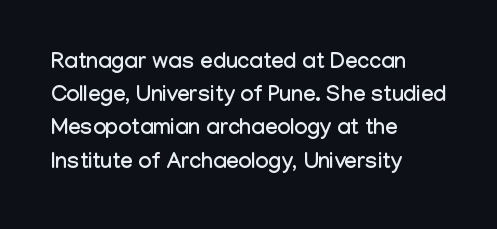
The image shows 22 px text type, upright; set left-aligned, normal line spacing (1.51x), normal letter spacing, not underlined.
